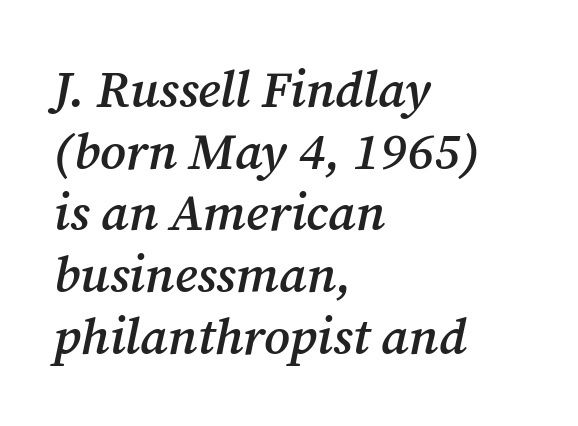
Every character sits at an angle, as italics do. Serifs: yes, visible at the terminals of the letterforms. The passage shown is typed in a proportional face where columns would drift. Which margin do the lines hug? The left one — the right edge is uneven. Caption: semibold face, moderately heavy strokes.
